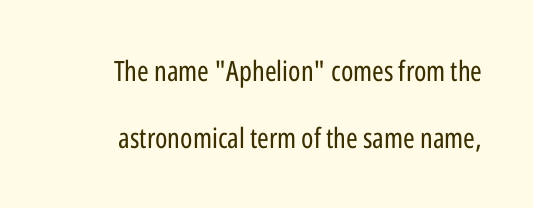
{"serif": "no", "italic": "no", "bold": "no", "weight": "regular", "width": "condensed", "stroke_contrast": "low", "x_height": "medium", "monospaced": "no", "underline": "no", "line_spacing": "loose", "line_spacing_ratio": 2.39, "letter_spacing": "normal", "letter_spacing_em": 0.0, "glyph_px": 28}
